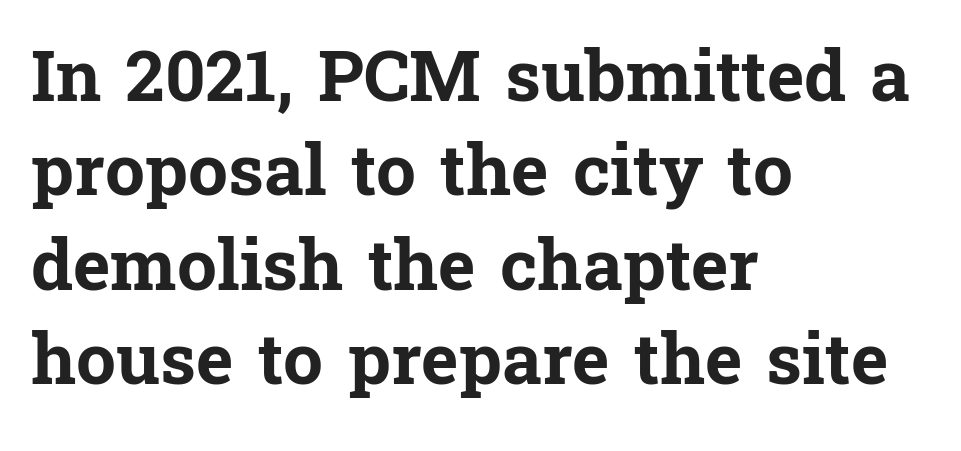
Q: Is the text bold? A: Yes.
Q: Is the text italic (slanted)? A: No, it is upright.
Q: Is the typeface a serif or a sans-serif typeface? A: Serif.
Q: Is the text underlined? A: No.
Q: How is the paragraph aligned? A: Left-aligned.
Q: Is the spacing between letters normal or unusually wide? A: Normal.
Q: Is the spacing between lines tight, normal or loose? A: Normal.
Q: Width (condensed, normal, or wide)? A: Normal.
Q: Stroke contrast? A: Low.
Q: x-height? A: Medium.
Q: Monospaced? A: No.
